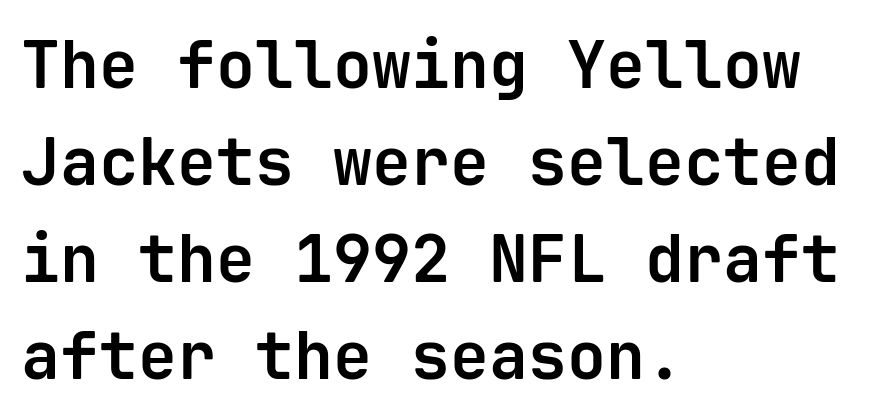
{"serif": "no", "italic": "no", "bold": "yes", "weight": "bold", "width": "normal", "stroke_contrast": "low", "x_height": "medium", "monospaced": "yes", "underline": "no", "align": "left", "line_spacing": "normal", "line_spacing_ratio": 1.49, "letter_spacing": "normal", "letter_spacing_em": 0.0, "glyph_px": 65}
